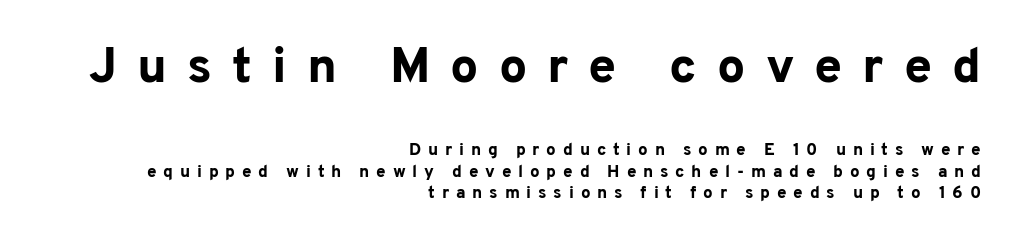
The tracking reads as deliberately expanded to a designer's eye. In this sample the first text group is rendered at the bigger scale. If you drew a ruler down the right edge, every line would touch it. The face used here is proportionally spaced, like ordinary book or web type.
